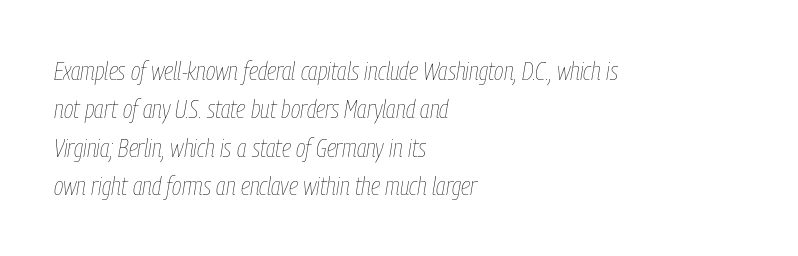
Q: Is the text bold? A: No.
Q: Is the text italic (slanted)? A: Yes, it leans right by about 9 degrees.
Q: Is the text underlined? A: No.
Q: How is the paragraph aligned? A: Left-aligned.
Q: Is the spacing between letters normal or unusually wide? A: Normal.
Q: Is the spacing between lines tight, normal or loose? A: Normal.
